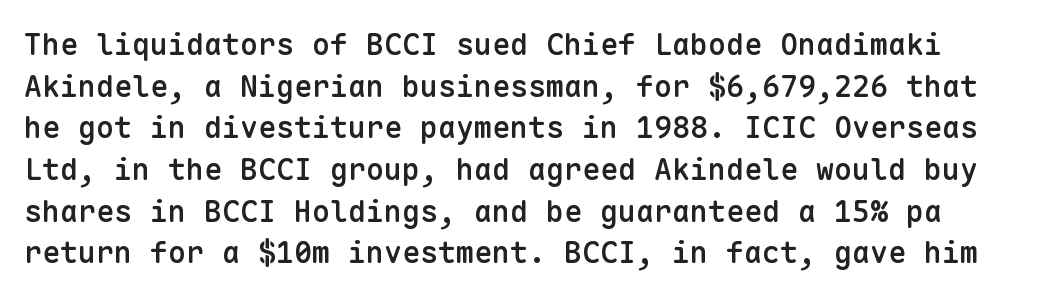
{"serif": "no", "italic": "no", "bold": "semi", "weight": "semibold", "width": "normal", "stroke_contrast": "low", "x_height": "medium", "monospaced": "yes", "underline": "no", "line_spacing": "normal", "line_spacing_ratio": 1.39, "letter_spacing": "normal", "letter_spacing_em": 0.0, "glyph_px": 30}
